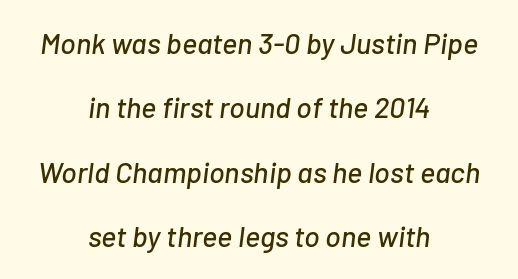
Q: Is the text italic (slanted)? A: Yes, it leans right by about 7 degrees.
Q: Is the text underlined? A: No.
Q: How is the paragraph aligned? A: Centered.
Q: Is the spacing between letters normal or unusually wide? A: Normal.
Q: Is the spacing between lines tight, normal or loose? A: Loose.
Q: Width (condensed, normal, or wide)? A: Normal.
Q: Stroke contrast? A: Low.
Q: x-height? A: Medium.
Q: Monospaced? A: No.
